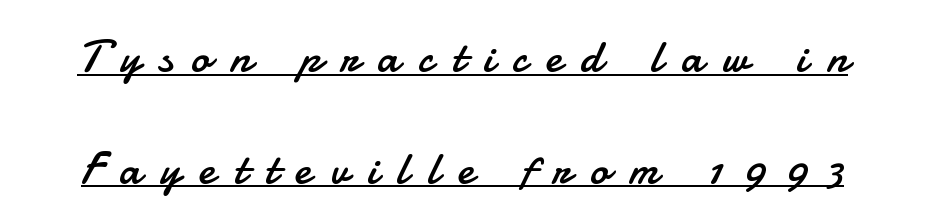
{"serif": "no", "bold": "no", "weight": "regular", "width": "normal", "stroke_contrast": "low", "x_height": "small", "monospaced": "no", "underline": "yes", "line_spacing": "loose", "line_spacing_ratio": 2.43, "letter_spacing": "wide", "letter_spacing_em": 0.41, "glyph_px": 46}
